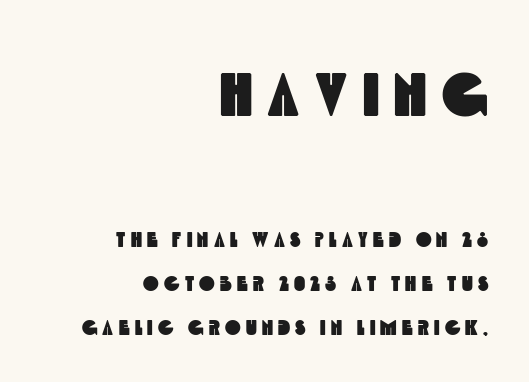
Descenders are the only things crossing below the line. Line endings align vertically; line beginnings do not. Loose tracking; the words dissolve into strings of separated letters. The earlier block is typeset at a bigger size than the later block.
